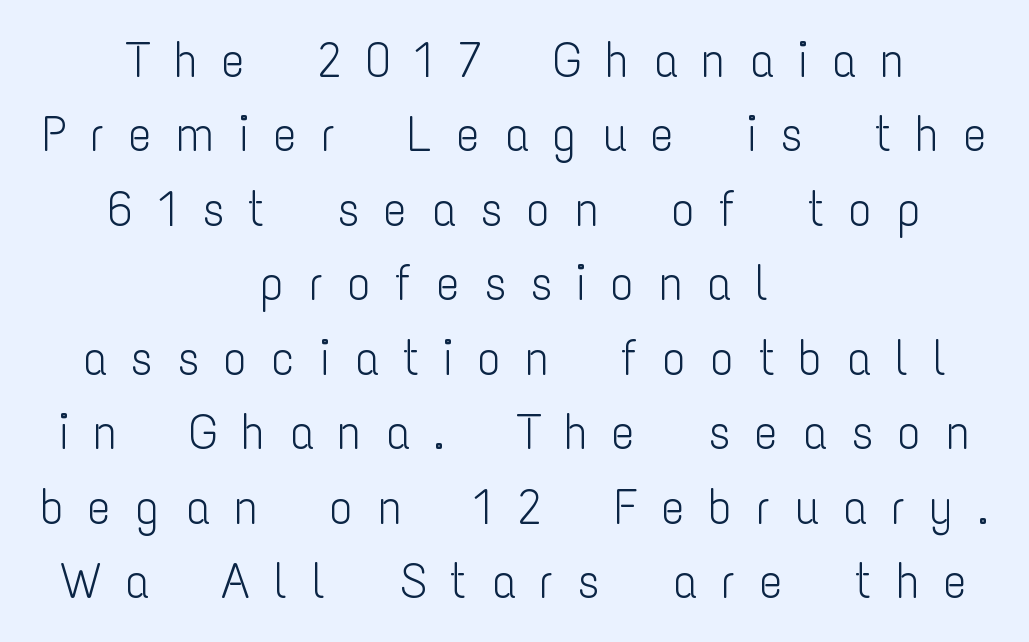
The image shows 50 px light, condensed sans-serif type, upright; set centered, normal line spacing (1.49x), unusually wide letter spacing (+0.47 em), not underlined; low stroke contrast and a medium x-height.
